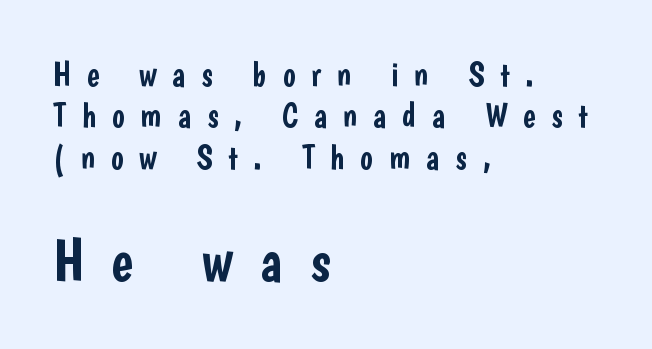
{"serif": "no", "italic": "no", "width": "condensed", "stroke_contrast": "low", "x_height": "medium", "monospaced": "no", "underline": "no", "align": "left", "line_spacing_ratio": 1.22, "letter_spacing": "wide", "letter_spacing_em": 0.46, "larger_block": "second", "size_ratio": 1.74, "glyph_px": 59}
